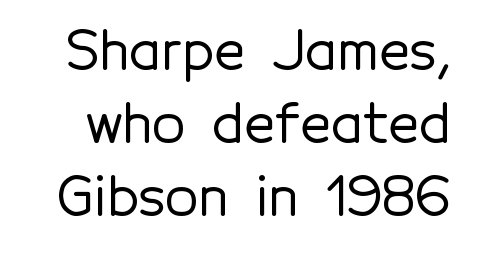
Q: Is the text italic (slanted)? A: No, it is upright.
Q: Is the typeface a serif or a sans-serif typeface? A: Sans-serif.
Q: Is the text underlined? A: No.
Q: Is the spacing between letters normal or unusually wide? A: Normal.
Q: Is the spacing between lines tight, normal or loose? A: Normal.
Q: Width (condensed, normal, or wide)? A: Normal.
Q: x-height? A: Medium.
Q: Monospaced? A: No.
